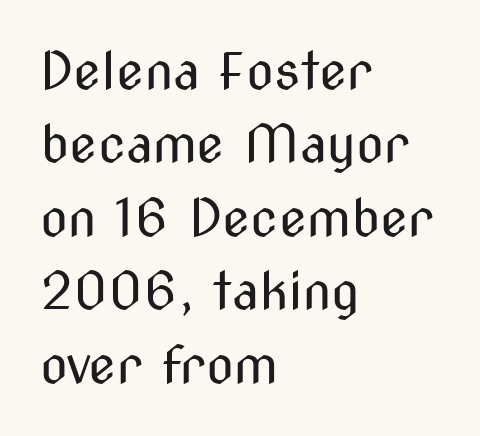
Q: Is the text bold? A: No.
Q: Is the text italic (slanted)? A: No, it is upright.
Q: Is the typeface a serif or a sans-serif typeface? A: Sans-serif.
Q: Is the text underlined? A: No.
Q: How is the paragraph aligned? A: Left-aligned.
Q: Is the spacing between letters normal or unusually wide? A: Normal.
Q: Is the spacing between lines tight, normal or loose? A: Normal.
Q: Width (condensed, normal, or wide)? A: Condensed.
Q: Stroke contrast? A: Medium.
Q: x-height? A: Medium.
Q: Monospaced? A: No.
